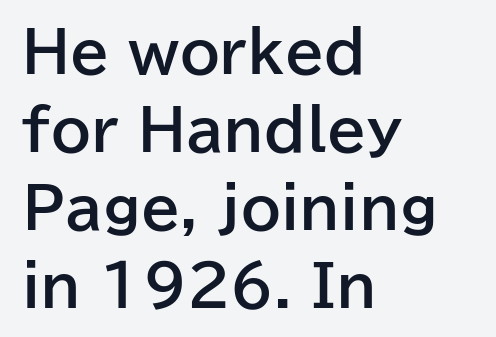
Q: Is the text bold? A: Yes.
Q: Is the text italic (slanted)? A: No, it is upright.
Q: Is the typeface a serif or a sans-serif typeface? A: Sans-serif.
Q: Is the text underlined? A: No.
Q: How is the paragraph aligned? A: Left-aligned.
Q: Is the spacing between letters normal or unusually wide? A: Normal.
Q: Is the spacing between lines tight, normal or loose? A: Normal.
Q: Width (condensed, normal, or wide)? A: Normal.
Q: Stroke contrast? A: Low.
Q: x-height? A: Medium.
Q: Monospaced? A: No.
